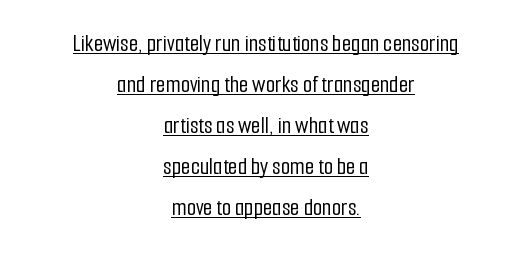
Q: Is the text italic (slanted)? A: No, it is upright.
Q: Is the text underlined? A: Yes.
Q: How is the paragraph aligned? A: Centered.
Q: Is the spacing between letters normal or unusually wide? A: Normal.
